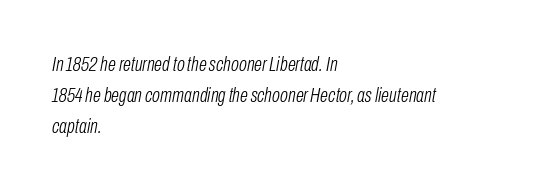
Quick note: italic. The passage shown has conventional tracking throughout. These lines sit exactly where default settings would place them. The face looks like a standard text weight, possibly lighter. Letters rest on an invisible, unmarked baseline.
